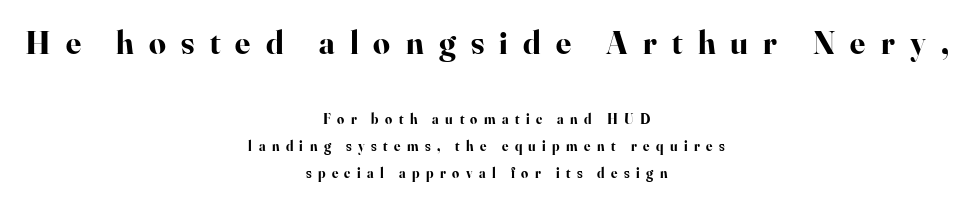
Q: Is the text bold? A: Yes.
Q: Is the text italic (slanted)? A: No, it is upright.
Q: Is the typeface a serif or a sans-serif typeface? A: Serif.
Q: Is the text underlined? A: No.
Q: How is the paragraph aligned? A: Centered.
Q: Is the spacing between letters normal or unusually wide? A: Unusually wide.
Q: Is the spacing between lines tight, normal or loose? A: Loose.
Q: Which block of text is set in a larger size, the first (top) or the second (bottom)? A: The first (top) one.
Q: Width (condensed, normal, or wide)? A: Normal.
Q: Stroke contrast? A: High.
Q: x-height? A: Small.
Q: Monospaced? A: No.
